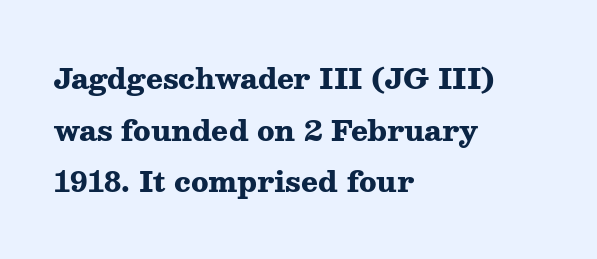
{"serif": "yes", "italic": "no", "bold": "yes", "weight": "heavy", "width": "wide", "stroke_contrast": "medium", "x_height": "medium", "monospaced": "no", "underline": "no", "align": "left", "line_spacing_ratio": 1.84, "letter_spacing": "normal", "letter_spacing_em": 0.0, "glyph_px": 28}
